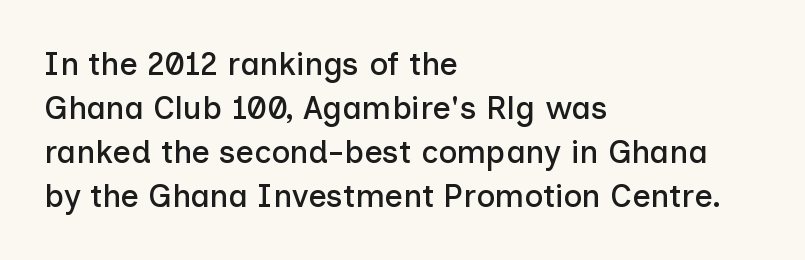
Q: Is the text italic (slanted)? A: No, it is upright.
Q: Is the typeface a serif or a sans-serif typeface? A: Sans-serif.
Q: Is the text underlined? A: No.
Q: How is the paragraph aligned? A: Left-aligned.
Q: Is the spacing between letters normal or unusually wide? A: Normal.
Q: Is the spacing between lines tight, normal or loose? A: Normal.
Q: Width (condensed, normal, or wide)? A: Normal.
Q: Stroke contrast? A: Low.
Q: x-height? A: Medium.
Q: Monospaced? A: No.
